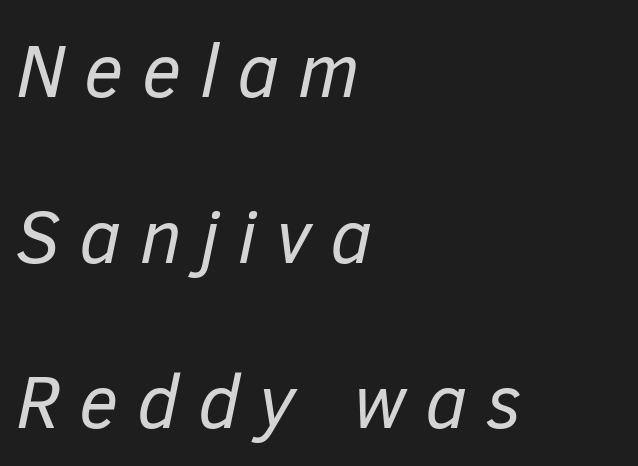
{"italic": "yes", "lean": "right", "slant_degrees": 12, "bold": "no", "weight": "regular", "width": "normal", "stroke_contrast": "low", "x_height": "medium", "monospaced": "no", "underline": "no", "align": "left", "line_spacing": "loose", "line_spacing_ratio": 2.21, "letter_spacing": "wide", "letter_spacing_em": 0.25, "glyph_px": 75}
